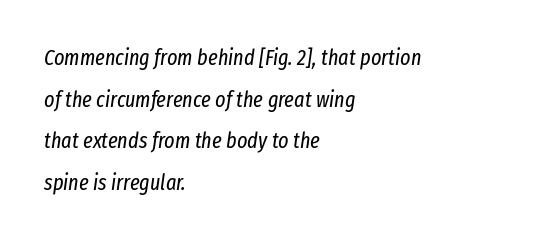
The image shows 22 px text type, italic (leaning right); set left-aligned, line spacing 1.89x, normal letter spacing, not underlined.
